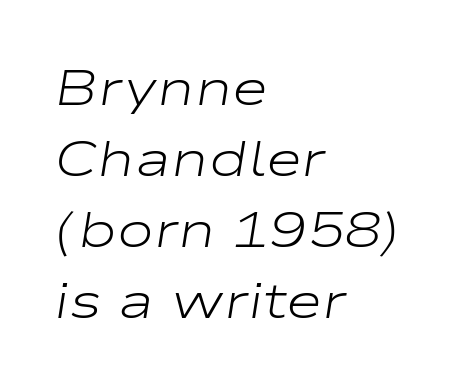
The image shows 50 px light, wide type, italic (leaning right); set left-aligned, normal line spacing (1.42x), normal letter spacing, not underlined; low stroke contrast and a medium x-height.
